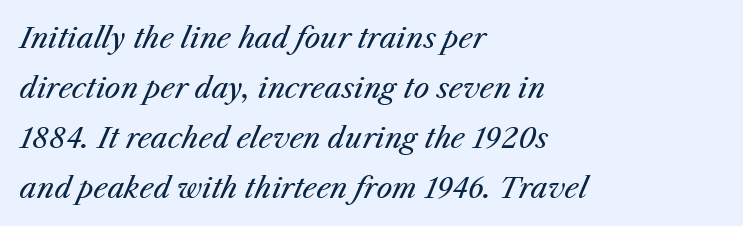
{"italic": "yes", "lean": "right", "slant_degrees": 25, "bold": "no", "weight": "regular", "width": "normal", "stroke_contrast": "medium", "x_height": "medium", "monospaced": "no", "underline": "no", "align": "left", "line_spacing_ratio": 1.78, "letter_spacing": "normal", "letter_spacing_em": 0.0, "glyph_px": 28}
